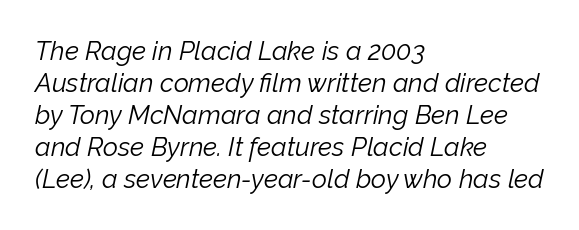
Q: Is the text bold? A: No.
Q: Is the text italic (slanted)? A: Yes, it leans right by about 12 degrees.
Q: Is the text underlined? A: No.
Q: How is the paragraph aligned? A: Left-aligned.
Q: Is the spacing between letters normal or unusually wide? A: Normal.
